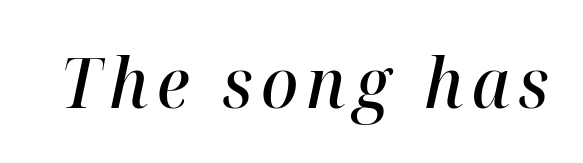
{"italic": "yes", "lean": "right", "slant_degrees": 12, "bold": "semi", "weight": "semibold", "width": "normal", "stroke_contrast": "high", "x_height": "medium", "monospaced": "no", "underline": "no", "glyph_px": 69}
